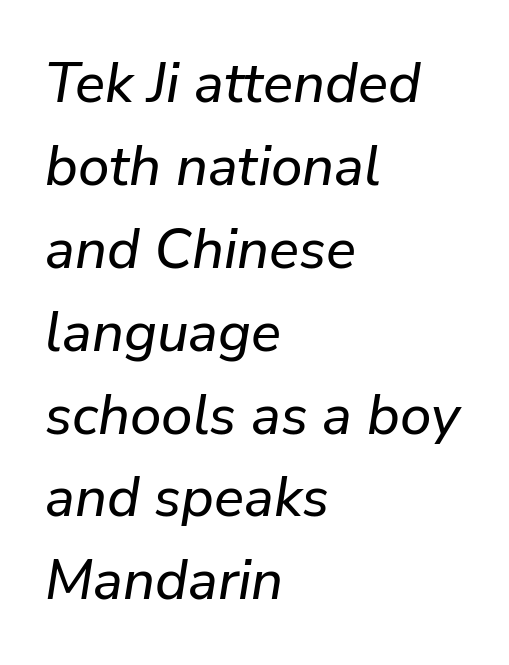
Q: Is the text italic (slanted)? A: Yes, it leans right by about 9 degrees.
Q: Is the text underlined? A: No.
Q: How is the paragraph aligned? A: Left-aligned.
Q: Is the spacing between letters normal or unusually wide? A: Normal.
Q: Is the spacing between lines tight, normal or loose? A: Normal.
Q: Width (condensed, normal, or wide)? A: Normal.
Q: Stroke contrast? A: Low.
Q: x-height? A: Medium.
Q: Monospaced? A: No.
